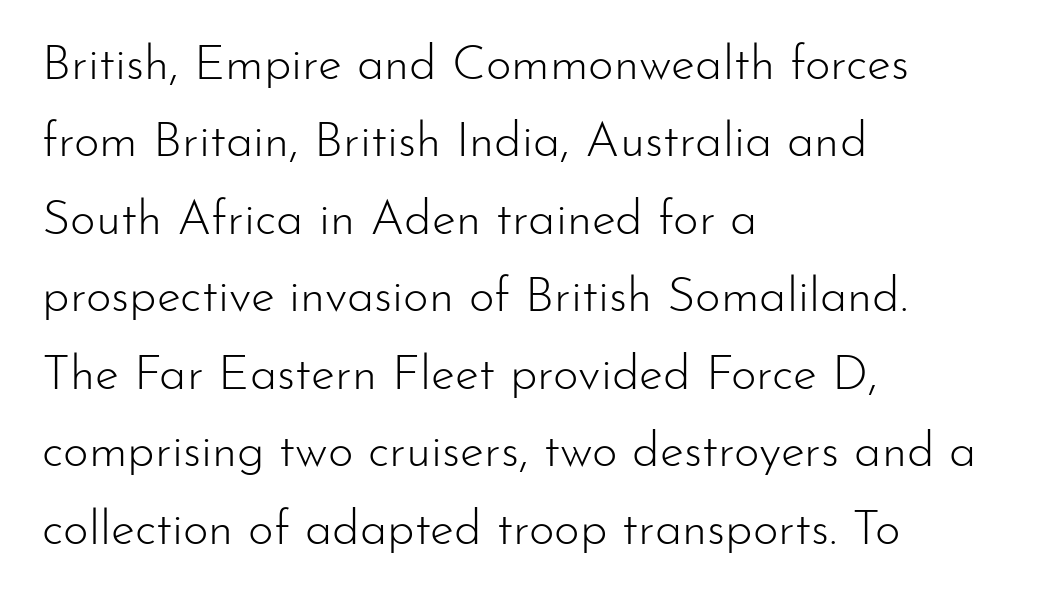
Q: Is the text bold? A: No.
Q: Is the text italic (slanted)? A: No, it is upright.
Q: Is the typeface a serif or a sans-serif typeface? A: Sans-serif.
Q: Is the text underlined? A: No.
Q: How is the paragraph aligned? A: Left-aligned.
Q: Is the spacing between letters normal or unusually wide? A: Normal.
Q: Is the spacing between lines tight, normal or loose? A: Normal.
Q: Width (condensed, normal, or wide)? A: Normal.
Q: Stroke contrast? A: Low.
Q: x-height? A: Small.
Q: Monospaced? A: No.
